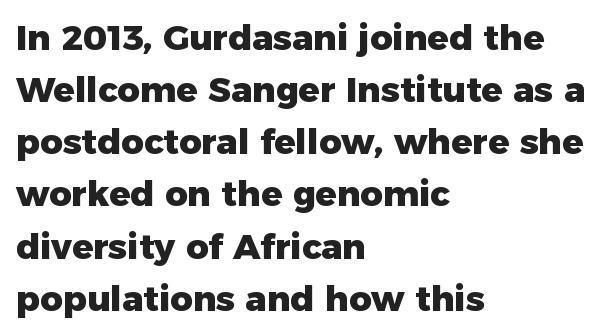
{"serif": "no", "italic": "no", "bold": "yes", "weight": "heavy", "width": "normal", "stroke_contrast": "low", "x_height": "medium", "monospaced": "no", "underline": "no", "align": "left", "line_spacing": "normal", "line_spacing_ratio": 1.49, "letter_spacing": "normal", "letter_spacing_em": 0.0, "glyph_px": 35}
